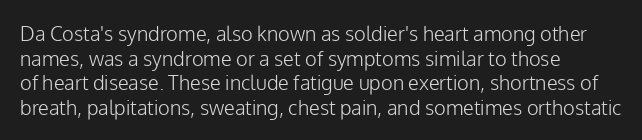
The image shows 20 px text type, upright; set left-aligned, line spacing 1.23x, normal letter spacing, not underlined.
